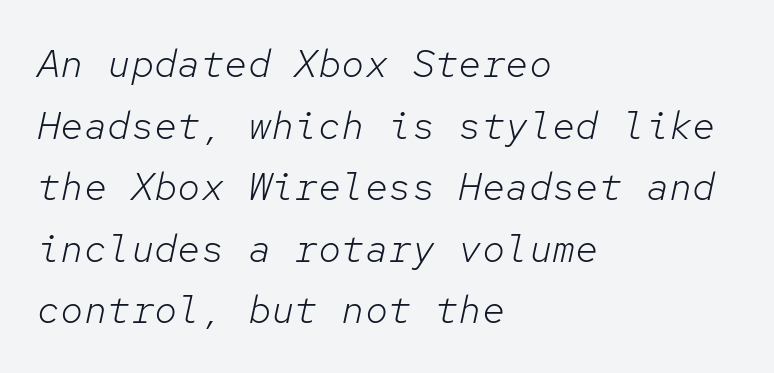
{"italic": "yes", "lean": "right", "slant_degrees": 12, "bold": "no", "weight": "light", "width": "normal", "stroke_contrast": "low", "x_height": "medium", "monospaced": "yes", "underline": "no", "align": "left", "line_spacing": "normal", "line_spacing_ratio": 1.58, "letter_spacing": "normal", "letter_spacing_em": 0.0, "glyph_px": 39}
